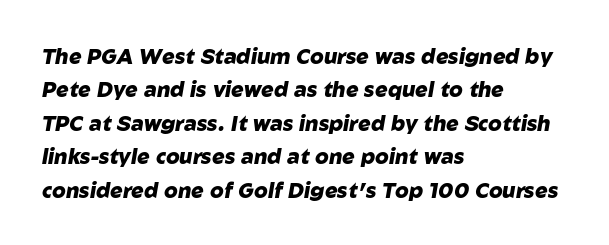
The image shows 21 px bold type, italic (leaning right); set left-aligned, normal line spacing (1.59x), normal letter spacing, not underlined.
